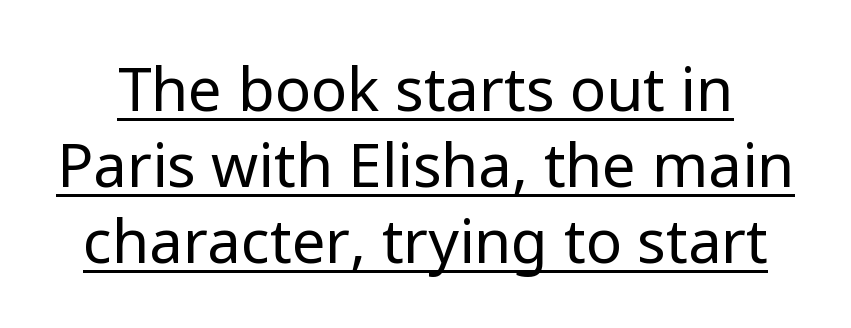
The image shows 60 px regular-weight sans-serif type, upright; set normal line spacing (1.27x), normal letter spacing, underlined; low stroke contrast and a medium x-height.
